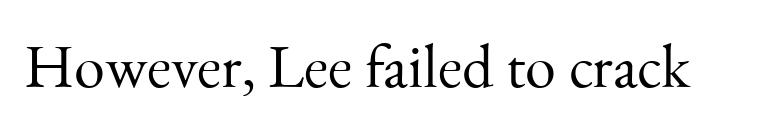
The image shows 62 px light serif type, upright; set normal letter spacing, not underlined; medium stroke contrast and a small x-height.
